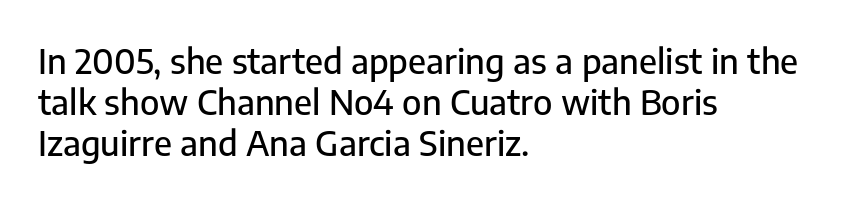
The setting favours the left margin, as ordinary paragraphs usually do. Here the designer chose a conventional face with non-uniform glyph widths. The letters stand upright; this is a roman face. Classification — sans serif. Tracking value appears to be zero — textbook default spacing.
